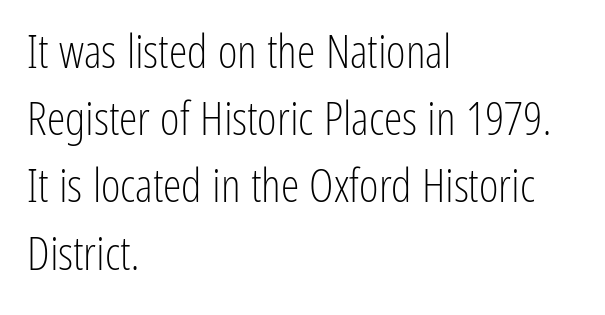
The image shows 47 px light, condensed sans-serif type, upright; set left-aligned, normal line spacing (1.43x), normal letter spacing, not underlined; low stroke contrast and a medium x-height.
